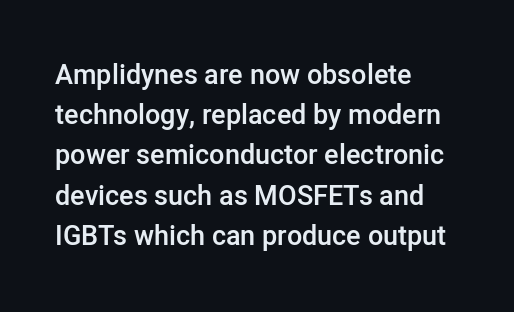
Q: Is the text bold? A: Semi-bold.
Q: Is the text italic (slanted)? A: No, it is upright.
Q: Is the text underlined? A: No.
Q: How is the paragraph aligned? A: Left-aligned.
Q: Is the spacing between letters normal or unusually wide? A: Normal.
Q: Is the spacing between lines tight, normal or loose? A: Normal.
